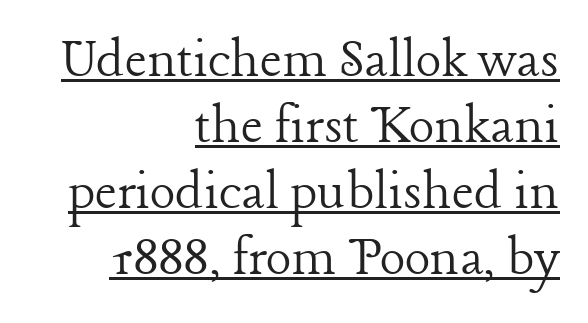
This is serif lettering, the kind often seen in printed books. Letter spacing: default. Stroke mass is kept to a normal reading level or below. Cramped leading. Rendered with straight, roman letterforms.
